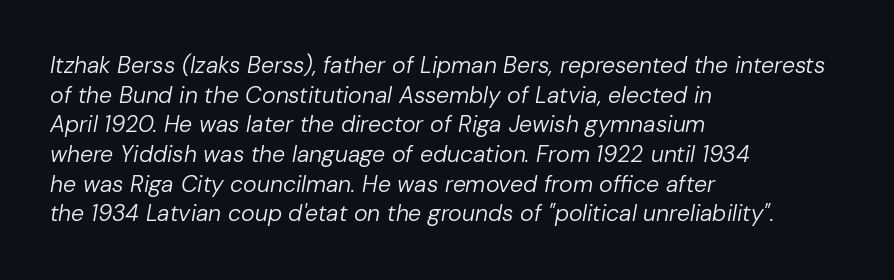
The letters are slanted; this is an italic face. Honestly, the letter spacing is just normal — you wouldn't notice it. Whoever set this chose a conventional vertical rhythm. Clear beneath every line of the passage.
